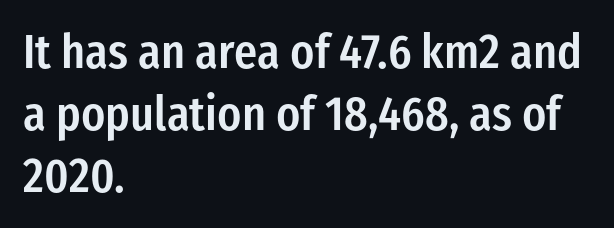
Q: Is the text bold? A: Semi-bold.
Q: Is the text italic (slanted)? A: No, it is upright.
Q: Is the typeface a serif or a sans-serif typeface? A: Sans-serif.
Q: Is the text underlined? A: No.
Q: How is the paragraph aligned? A: Left-aligned.
Q: Is the spacing between letters normal or unusually wide? A: Normal.
Q: Is the spacing between lines tight, normal or loose? A: Normal.
Q: Width (condensed, normal, or wide)? A: Condensed.
Q: Stroke contrast? A: Low.
Q: x-height? A: Medium.
Q: Monospaced? A: No.
